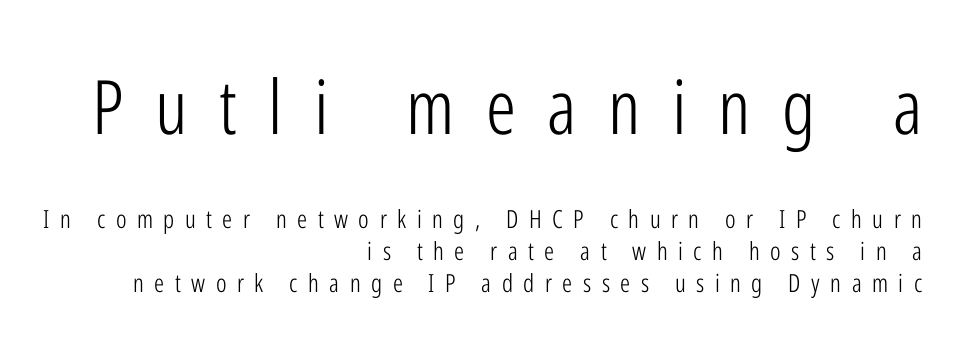
The image shows 75 px light, condensed sans-serif type, upright; set right-aligned, normal line spacing (1.28x), unusually wide letter spacing (+0.42 em), not underlined; the first (top) block is 3.0x larger; low stroke contrast and a medium x-height.
